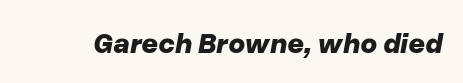
{"italic": "yes", "lean": "right", "slant_degrees": 10, "bold": "yes", "weight": "bold", "width": "normal", "stroke_contrast": "low", "x_height": "medium", "monospaced": "no", "underline": "no", "letter_spacing": "normal", "letter_spacing_em": 0.0, "glyph_px": 29}
